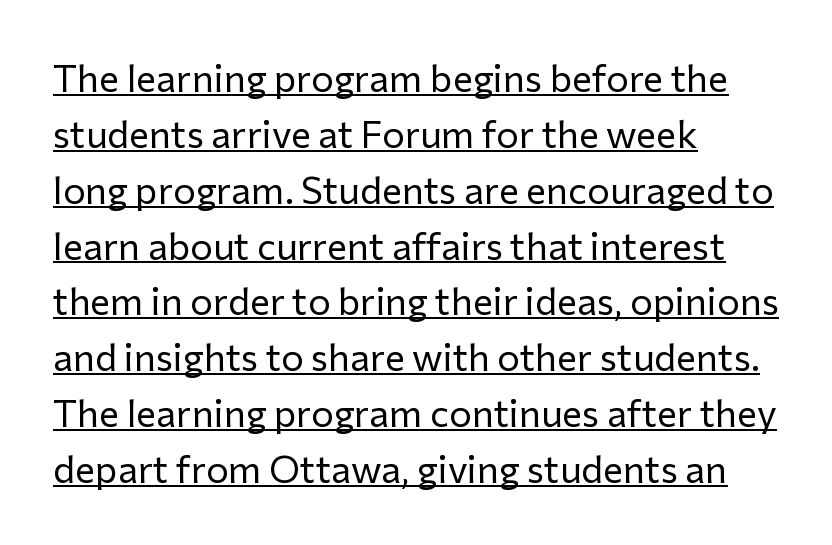
Reading down the block, your eye returns to a fixed left position each line. Every word sits above its own underline. Ink coverage per letter is moderate at most. These lines are rendered in a variable-pitch font. There is no visible air inserted between adjacent glyphs.
